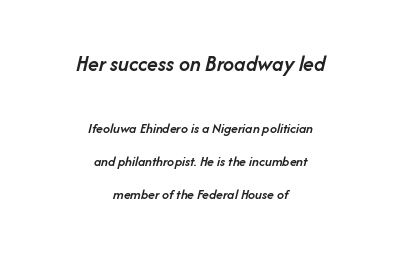
The image shows 22 px text type, italic (leaning right); set centered, loose line spacing (2.37x), normal letter spacing, not underlined; the first (top) block is 1.57x larger.
